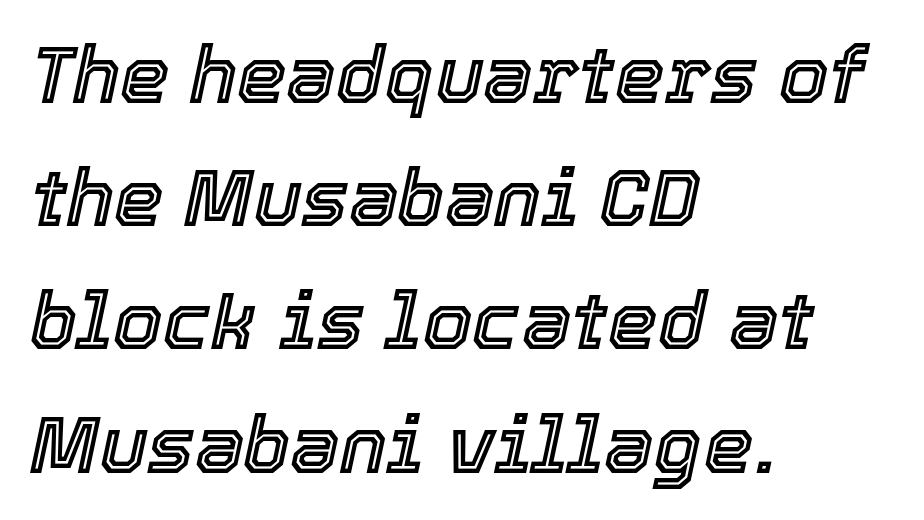
The image shows 79 px text type, italic (leaning right); set left-aligned, normal line spacing (1.56x), normal letter spacing, not underlined; a medium x-height.
